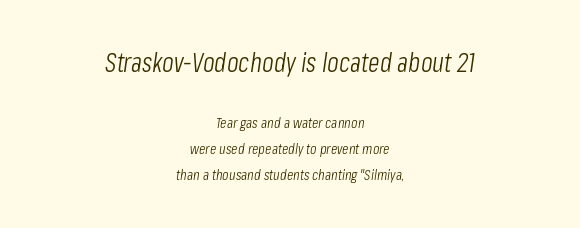
{"italic": "yes", "lean": "right", "slant_degrees": 8, "bold": "no", "underline": "no", "align": "center", "line_spacing_ratio": 1.72, "letter_spacing": "normal", "letter_spacing_em": 0.0, "larger_block": "first", "size_ratio": 1.8, "glyph_px": 27}
